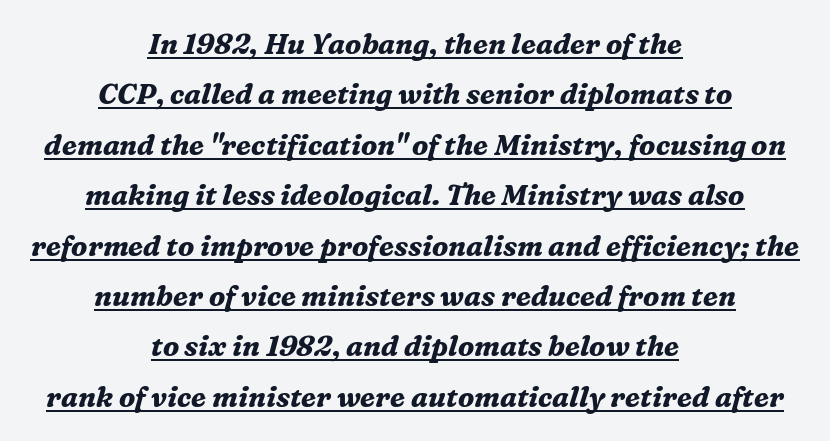
Q: Is the text bold? A: Yes.
Q: Is the text italic (slanted)? A: Yes, it leans right by about 16 degrees.
Q: Is the typeface a serif or a sans-serif typeface? A: Serif.
Q: Is the text underlined? A: Yes.
Q: How is the paragraph aligned? A: Centered.
Q: Is the spacing between letters normal or unusually wide? A: Normal.
Q: Width (condensed, normal, or wide)? A: Normal.
Q: Stroke contrast? A: Medium.
Q: x-height? A: Medium.
Q: Monospaced? A: No.
